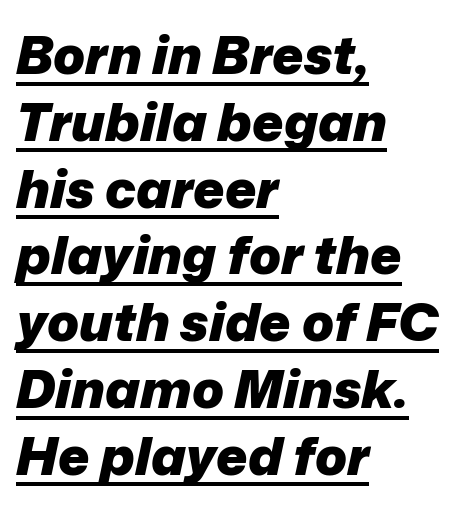
{"italic": "yes", "lean": "right", "slant_degrees": 12, "bold": "yes", "weight": "heavy", "width": "normal", "stroke_contrast": "low", "x_height": "medium", "monospaced": "no", "underline": "yes", "align": "left", "line_spacing": "normal", "line_spacing_ratio": 1.26, "letter_spacing": "normal", "letter_spacing_em": 0.0, "glyph_px": 53}
